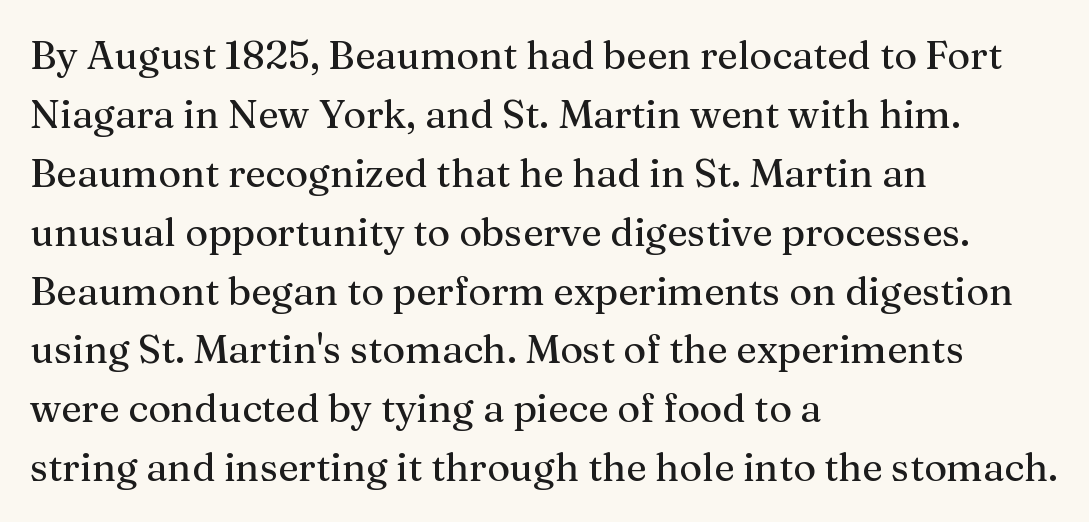
Q: Is the text italic (slanted)? A: No, it is upright.
Q: Is the typeface a serif or a sans-serif typeface? A: Serif.
Q: Is the text underlined? A: No.
Q: How is the paragraph aligned? A: Left-aligned.
Q: Is the spacing between letters normal or unusually wide? A: Normal.
Q: Is the spacing between lines tight, normal or loose? A: Normal.
Q: Width (condensed, normal, or wide)? A: Normal.
Q: Stroke contrast? A: Medium.
Q: x-height? A: Medium.
Q: Monospaced? A: No.
